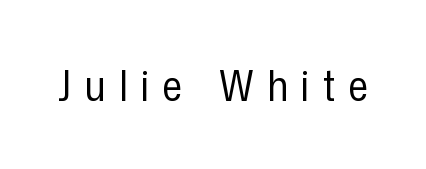
Stroke thickness stays within the range of a standard reading face or lighter. The type is letterspaced generously, with wide tracking. The rendering shows plain stroke endings on the letterforms — a sans-serif design. The letters advance in unequal steps, a hallmark of proportional type.
